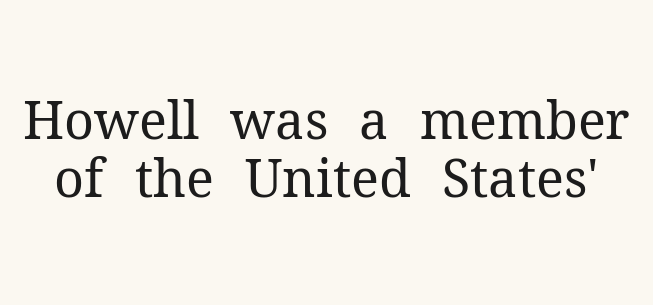
The face looks like a standard text weight, possibly lighter. Note: serifs present on the glyphs. Quick note: underline off. This sample uses an upright cut, with every glyph sitting square on the baseline. This rendering leaves character spacing at its baseline value.
